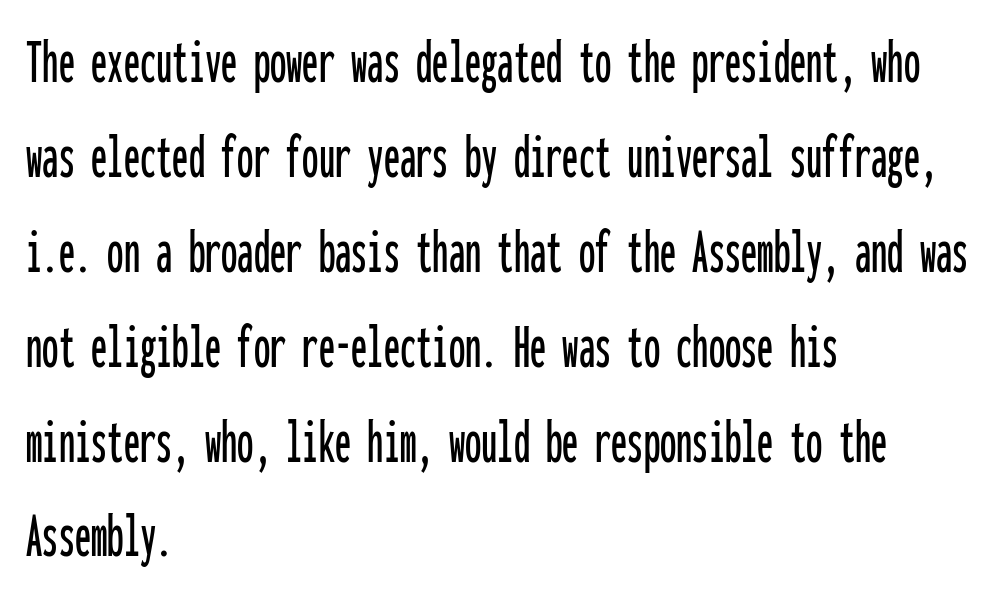
The image shows 65 px condensed sans-serif type, upright, monospaced; set left-aligned, normal line spacing (1.46x), normal letter spacing, not underlined; low stroke contrast and a medium x-height.
